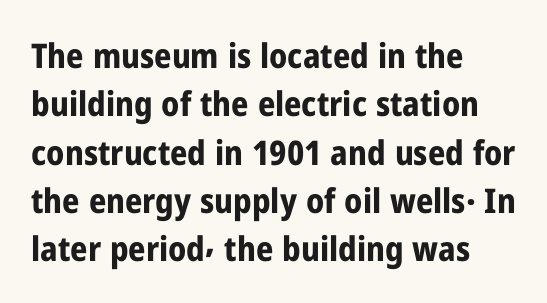
The axis of the letterforms is exactly vertical. These lines are rendered in a variable-pitch font. This sample is left-justified, so line endings fall wherever the words run out. Each row of text sits above clean, open space. No extra tracking has been applied to these lines.
